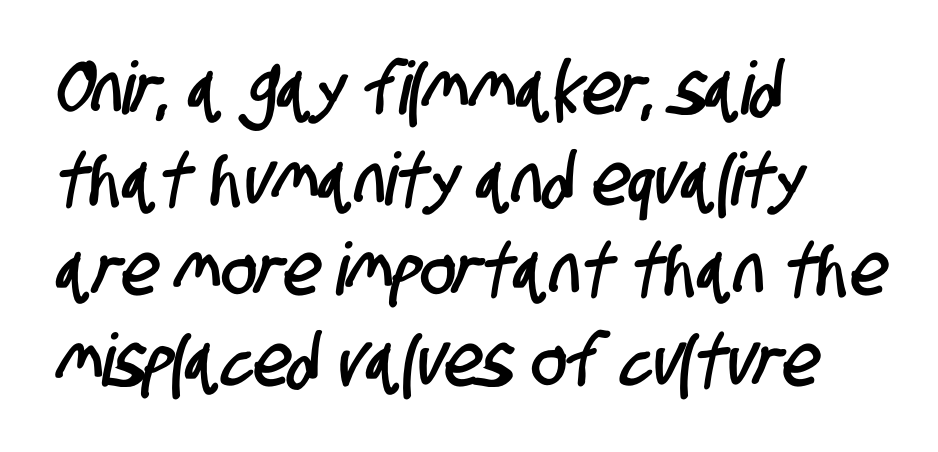
Q: Is the typeface a serif or a sans-serif typeface? A: Sans-serif.
Q: Is the text underlined? A: No.
Q: How is the paragraph aligned? A: Left-aligned.
Q: Is the spacing between letters normal or unusually wide? A: Normal.
Q: Width (condensed, normal, or wide)? A: Condensed.
Q: Stroke contrast? A: Low.
Q: x-height? A: Large.
Q: Monospaced? A: No.
